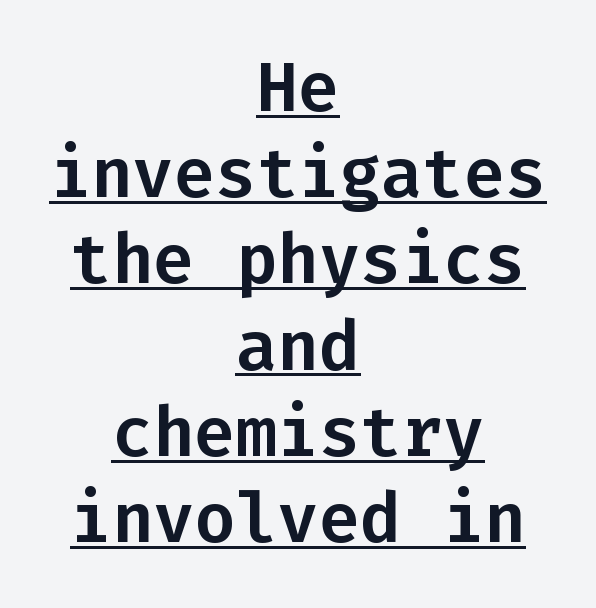
{"serif": "no", "italic": "no", "width": "normal", "stroke_contrast": "low", "x_height": "medium", "monospaced": "yes", "underline": "yes", "align": "center", "line_spacing": "normal", "line_spacing_ratio": 1.25, "letter_spacing": "normal", "letter_spacing_em": 0.0, "glyph_px": 69}
